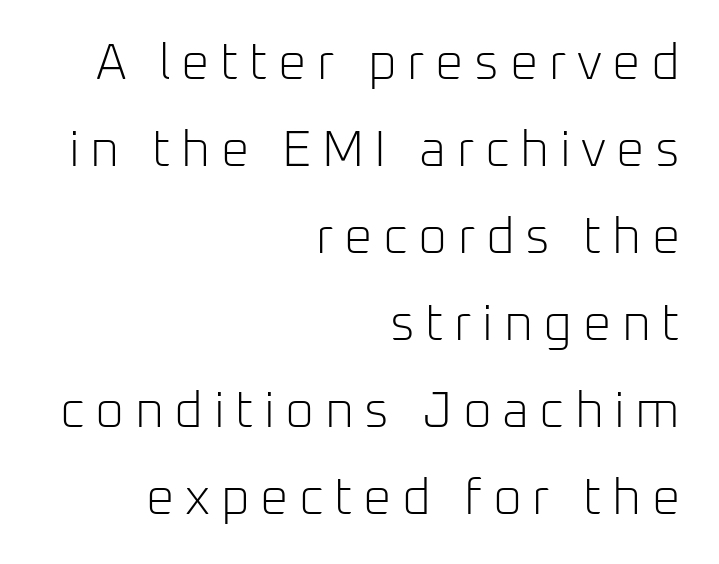
Q: Is the text bold? A: No.
Q: Is the text italic (slanted)? A: No, it is upright.
Q: Is the typeface a serif or a sans-serif typeface? A: Sans-serif.
Q: Is the text underlined? A: No.
Q: How is the paragraph aligned? A: Right-aligned.
Q: Is the spacing between letters normal or unusually wide? A: Unusually wide.
Q: Width (condensed, normal, or wide)? A: Normal.
Q: Stroke contrast? A: Low.
Q: x-height? A: Medium.
Q: Monospaced? A: No.
